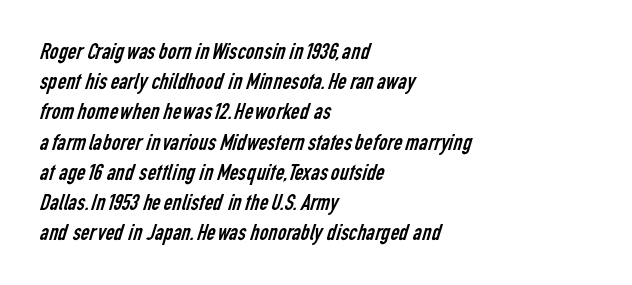
{"bold": "no", "underline": "no", "align": "left", "line_spacing": "normal", "line_spacing_ratio": 1.26, "letter_spacing": "normal", "letter_spacing_em": 0.0, "glyph_px": 24}
